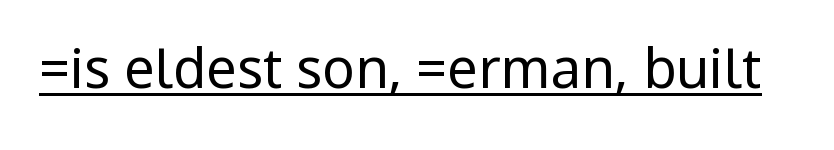
The image shows 54 px regular-weight, condensed sans-serif type, upright; set normal letter spacing, underlined; low stroke contrast.
